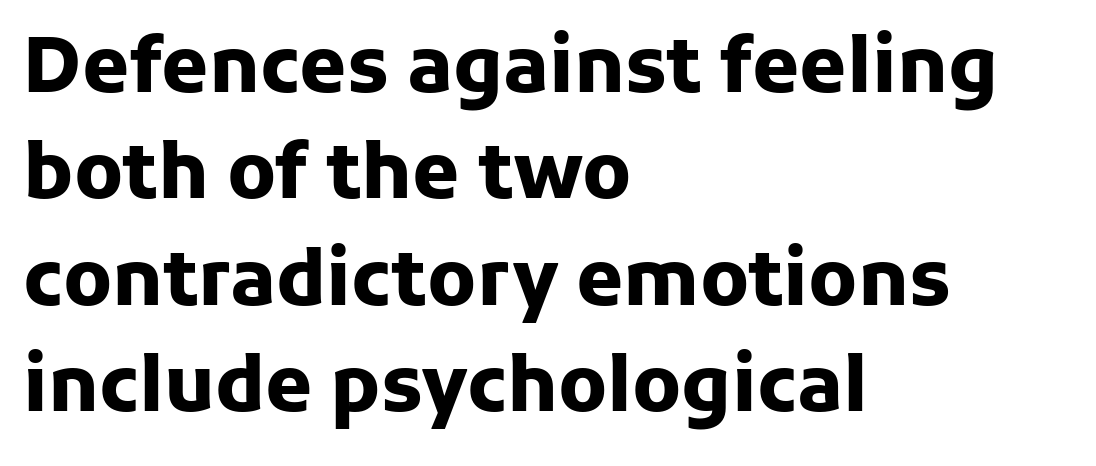
Q: Is the text bold? A: Yes.
Q: Is the text italic (slanted)? A: No, it is upright.
Q: Is the typeface a serif or a sans-serif typeface? A: Sans-serif.
Q: Is the text underlined? A: No.
Q: How is the paragraph aligned? A: Left-aligned.
Q: Is the spacing between letters normal or unusually wide? A: Normal.
Q: Is the spacing between lines tight, normal or loose? A: Normal.
Q: Width (condensed, normal, or wide)? A: Normal.
Q: Stroke contrast? A: Low.
Q: x-height? A: Medium.
Q: Monospaced? A: No.
